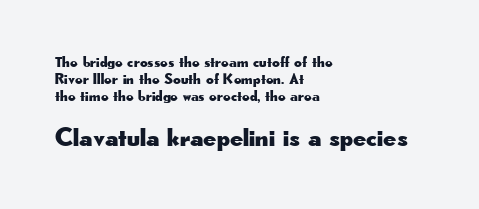
The image shows 26 px text type, upright; set left-aligned, tight line spacing (1.12x), normal letter spacing, not underlined; the second (bottom) block is 1.73x larger.
